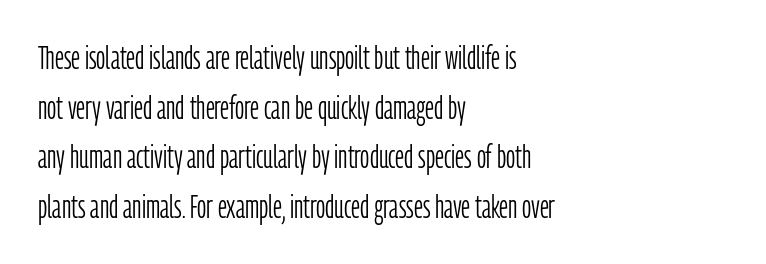
Q: Is the text bold? A: No.
Q: Is the text italic (slanted)? A: No, it is upright.
Q: Is the typeface a serif or a sans-serif typeface? A: Sans-serif.
Q: Is the text underlined? A: No.
Q: How is the paragraph aligned? A: Left-aligned.
Q: Is the spacing between letters normal or unusually wide? A: Normal.
Q: Is the spacing between lines tight, normal or loose? A: Normal.
Q: Width (condensed, normal, or wide)? A: Condensed.
Q: Stroke contrast? A: Low.
Q: x-height? A: Medium.
Q: Monospaced? A: No.
